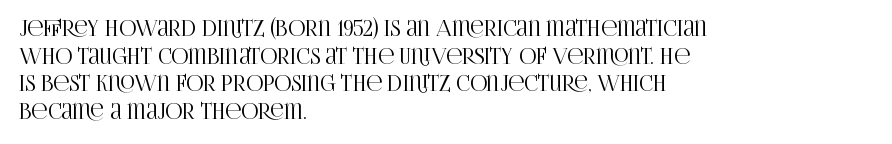
The image shows 21 px text type, upright; set left-aligned, normal line spacing (1.32x), normal letter spacing, not underlined.
